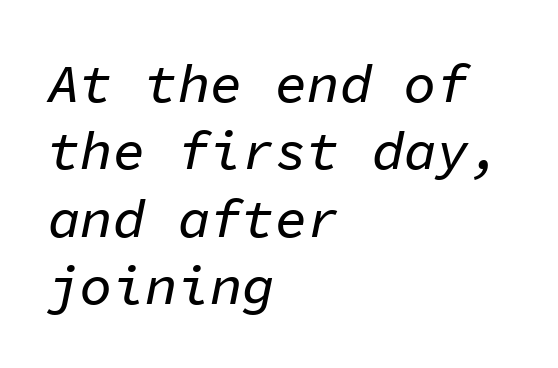
The text block is weighted toward the left margin, trailing off unevenly rightward. The specimen omits any rule beneath the text block's lines. The rendering keeps characters at their native spacing. Students, observe: this is what conventionally led text looks like.
